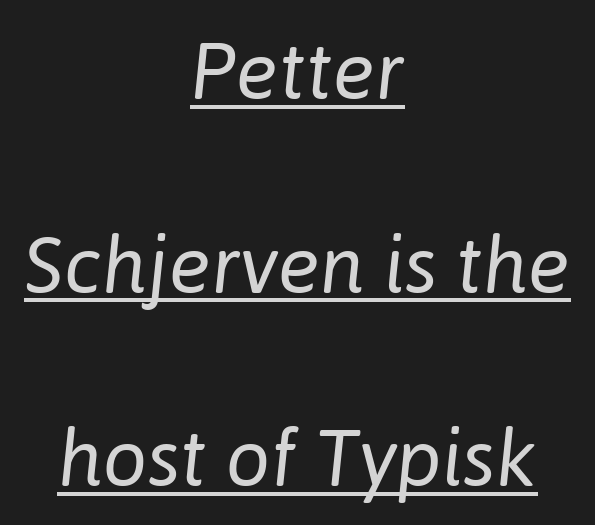
The image shows 79 px regular-weight type, italic (leaning right); set centered, loose line spacing (2.45x), normal letter spacing, underlined; low stroke contrast and a medium x-height.
